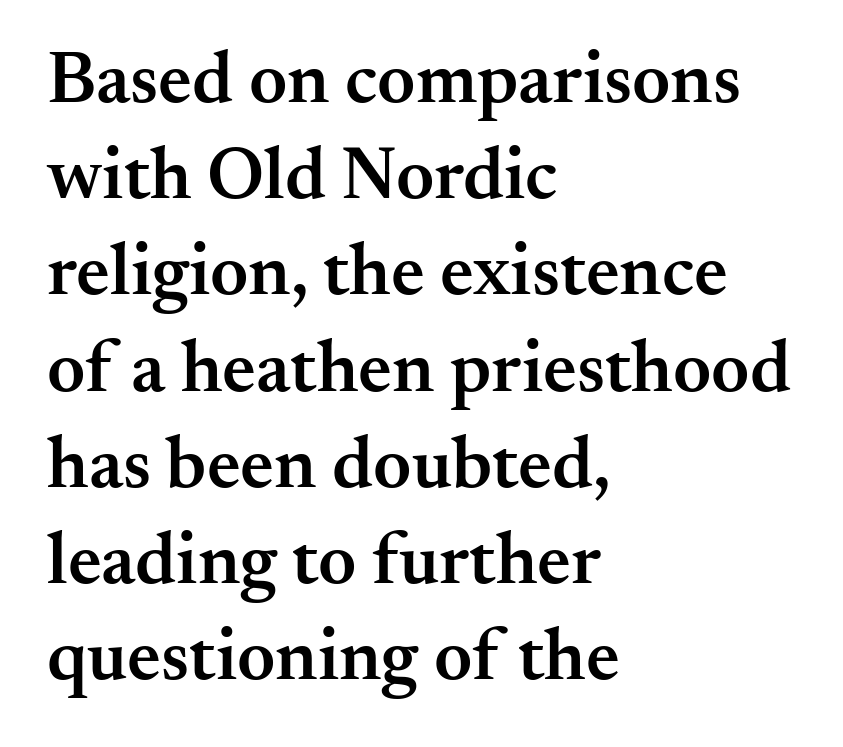
The face used here is proportionally spaced, like ordinary book or web type. This rendering employs a face with finishing strokes, i.e., a serif. Stems and bowls a touch heavier than normal — semibold. The passage is arranged the way most books set body copy — flush left. The glyphs are unaccompanied by any horizontal stroke below them.
